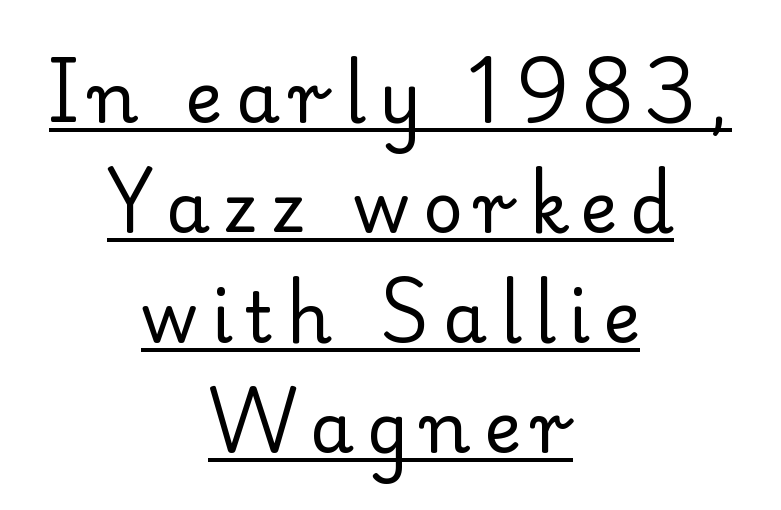
{"serif": "yes", "italic": "no", "bold": "no", "weight": "regular", "width": "normal", "stroke_contrast": "low", "x_height": "small", "monospaced": "no", "underline": "yes", "align": "center", "line_spacing": "normal", "line_spacing_ratio": 1.57, "glyph_px": 70}
